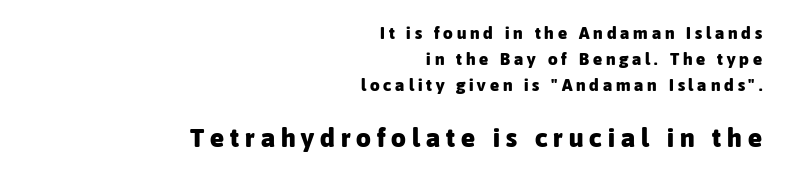
This sample keeps an unexceptional amount of space between lines. This is the regular roman posture of the typeface. The specimen omits any rule beneath the text block's lines. All the whitespace from short lines collects on the left.
